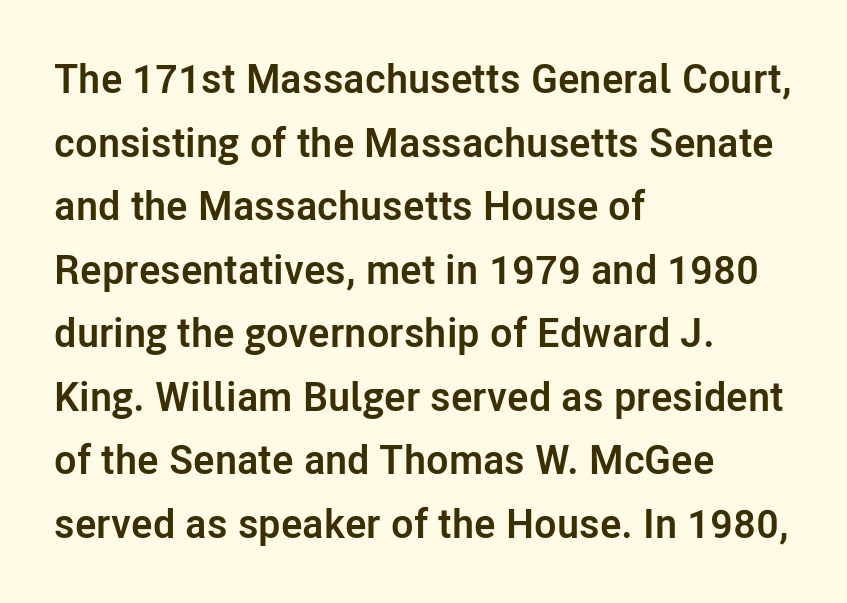
The image shows 41 px semibold sans-serif type, upright; set left-aligned, normal line spacing (1.55x), normal letter spacing, not underlined; low stroke contrast and a medium x-height.
